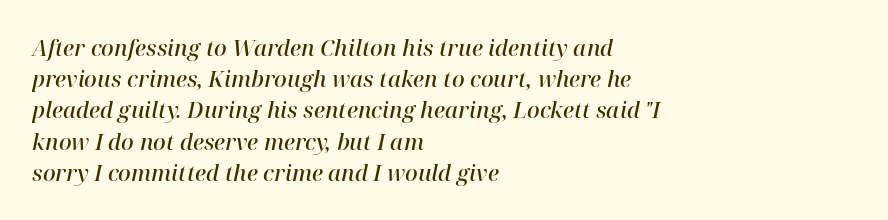
Q: Is the text bold? A: Semi-bold.
Q: Is the text italic (slanted)? A: Yes, it leans right by about 12 degrees.
Q: Is the text underlined? A: No.
Q: How is the paragraph aligned? A: Left-aligned.
Q: Is the spacing between letters normal or unusually wide? A: Normal.
Q: Is the spacing between lines tight, normal or loose? A: Normal.
